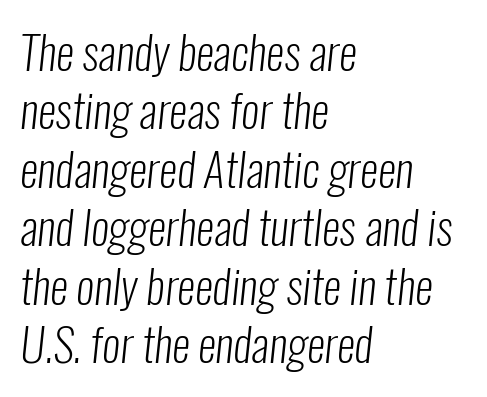
Q: Is the text bold? A: No.
Q: Is the typeface a serif or a sans-serif typeface? A: Sans-serif.
Q: Is the text underlined? A: No.
Q: How is the paragraph aligned? A: Left-aligned.
Q: Is the spacing between letters normal or unusually wide? A: Normal.
Q: Is the spacing between lines tight, normal or loose? A: Normal.
Q: Width (condensed, normal, or wide)? A: Condensed.
Q: Stroke contrast? A: Low.
Q: x-height? A: Medium.
Q: Monospaced? A: No.
